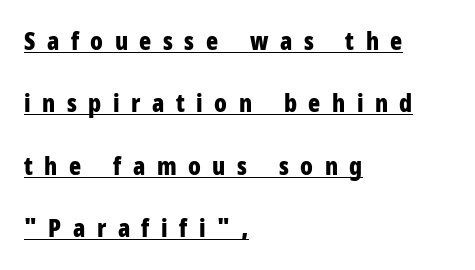
Each new line begins a long way beneath the previous one. The typesetter chose a ragged-right arrangement here. The rendering inserts visible extra space after every character. The typesetter has applied underlining to the passage shown. These lines carry a lot of weight — the face is fully bold.
